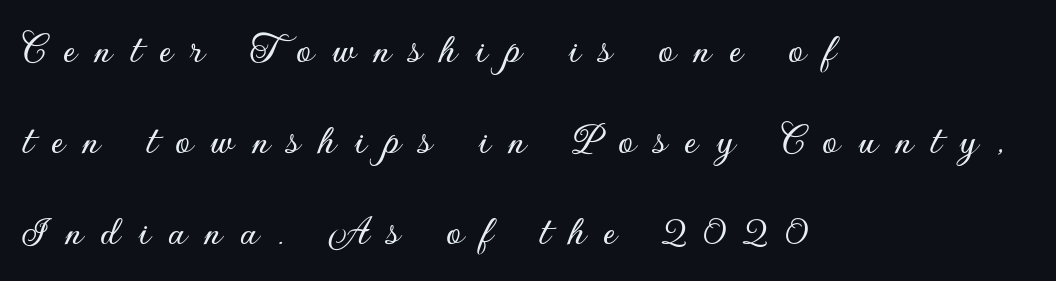
Every row of glyphs begins at an identical x-position on the left. Observe the wide spacing: letters keep a clear distance from each other. No word sits above an underline. The designer dialed line spacing up above the default. This is sans-serif lettering, the kind often seen on screens and signage.
